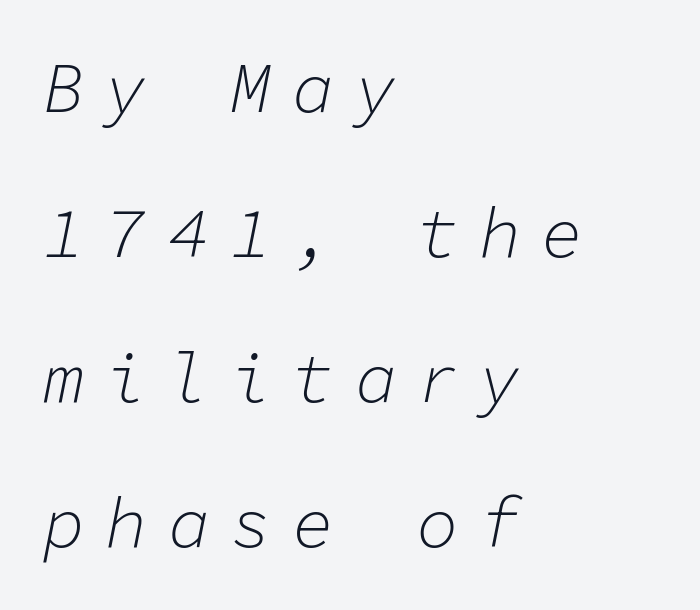
{"italic": "yes", "lean": "right", "slant_degrees": 11, "bold": "no", "weight": "light", "width": "normal", "stroke_contrast": "low", "x_height": "medium", "monospaced": "yes", "underline": "no", "align": "left", "line_spacing": "loose", "line_spacing_ratio": 2.07, "letter_spacing": "wide", "letter_spacing_em": 0.29, "glyph_px": 70}
